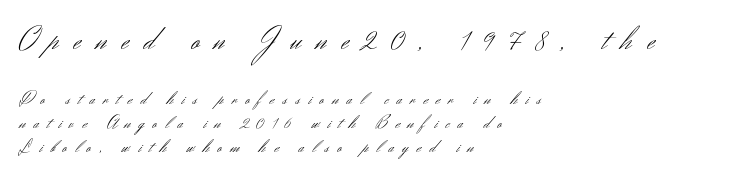
Compared with a centered layout, this one pins lines to the left instead. This sample has the flowing, uneven cadence of proportional lettering. Type without underlining. These lines are composed in type without serifs.
